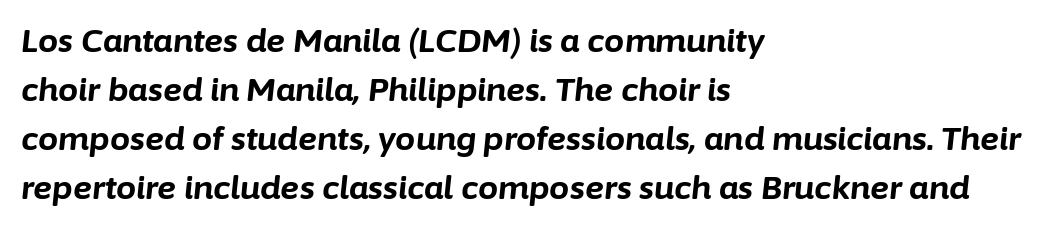
Q: Is the text bold? A: Yes.
Q: Is the text italic (slanted)? A: Yes, it leans right by about 6 degrees.
Q: Is the text underlined? A: No.
Q: How is the paragraph aligned? A: Left-aligned.
Q: Is the spacing between letters normal or unusually wide? A: Normal.
Q: Is the spacing between lines tight, normal or loose? A: Normal.
Q: Width (condensed, normal, or wide)? A: Normal.
Q: Stroke contrast? A: Low.
Q: x-height? A: Medium.
Q: Monospaced? A: No.
